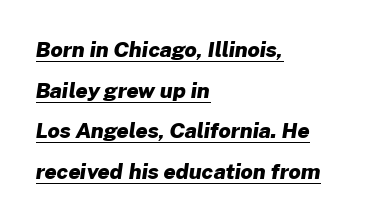
The image shows 21 px bold type; set left-aligned, loose line spacing (1.93x), normal letter spacing, underlined.
